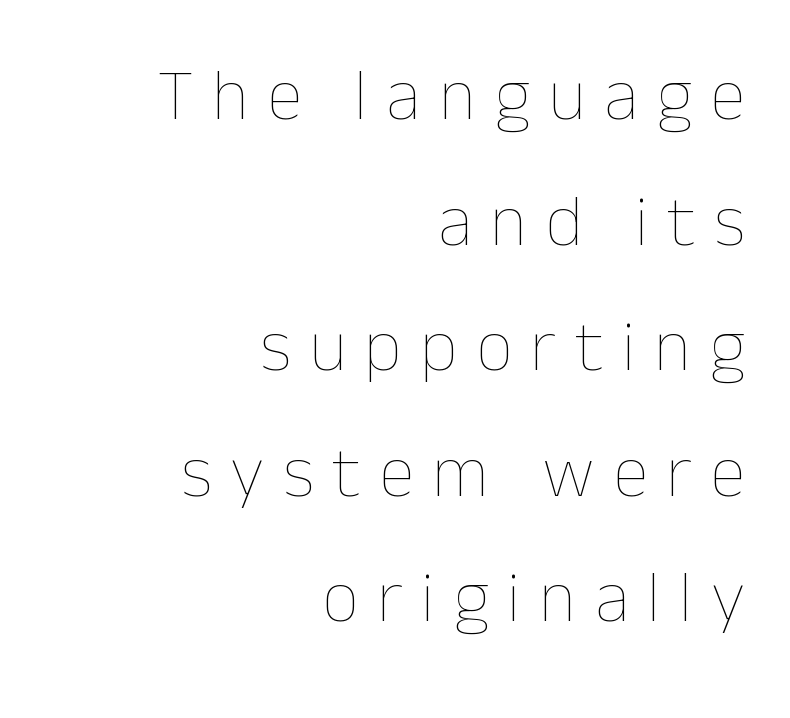
Descenders hang freely into open space. Tall strokes in this sample are plumb rather than angled. A typesetter would call this proportional, since set widths differ per character. Each word looks stretched out because of the extra space between its letters. Every row of glyphs terminates at an identical x-position on the right. The typeface has the unassuming heft of standard copy or less.
